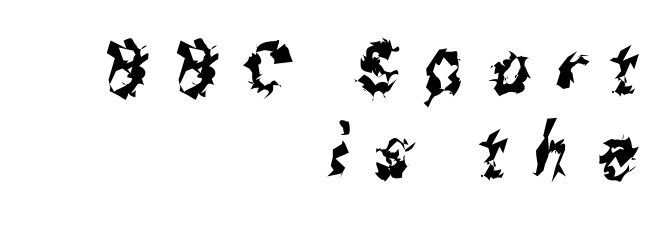
The image shows 74 px condensed sans-serif type; set right-aligned, tight line spacing (1.13x), unusually wide letter spacing (+0.37 em), not underlined; medium stroke contrast and a medium x-height.
